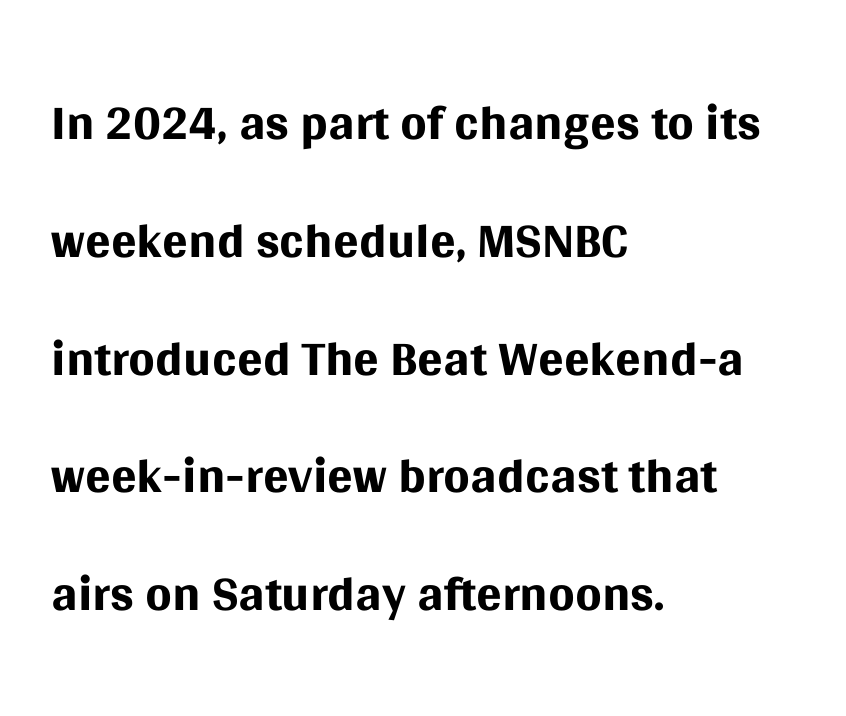
The image shows 76 px regular-weight sans-serif type, upright; set left-aligned, normal line spacing (1.55x), normal letter spacing, not underlined; medium stroke contrast and a large x-height.
